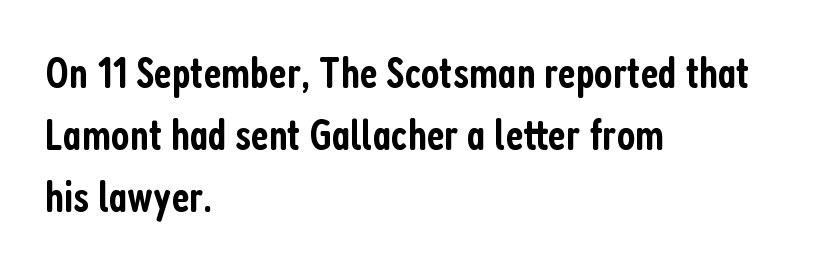
Is there any slant? The stems are plumb. Check where the strokes stop: nothing finishes them off — pure sans. Summary of vertical rhythm: regular, with standard interline spacing. Typeset ragged right — the left edge is the straight one. Looks like regular typesetting: each glyph gets only the width it needs. Spacing between characters is what you'd get straight out of the box.
